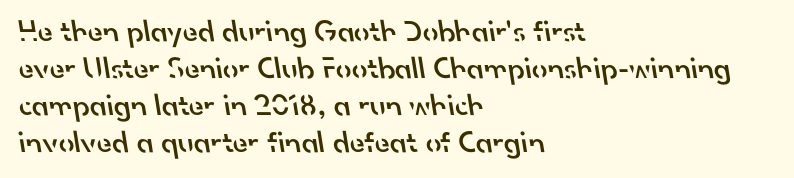
{"serif": "no", "bold": "semi", "weight": "semibold", "width": "normal", "stroke_contrast": "low", "x_height": "small", "monospaced": "no", "underline": "no", "align": "left", "line_spacing_ratio": 1.19, "letter_spacing": "normal", "letter_spacing_em": 0.0, "glyph_px": 31}
